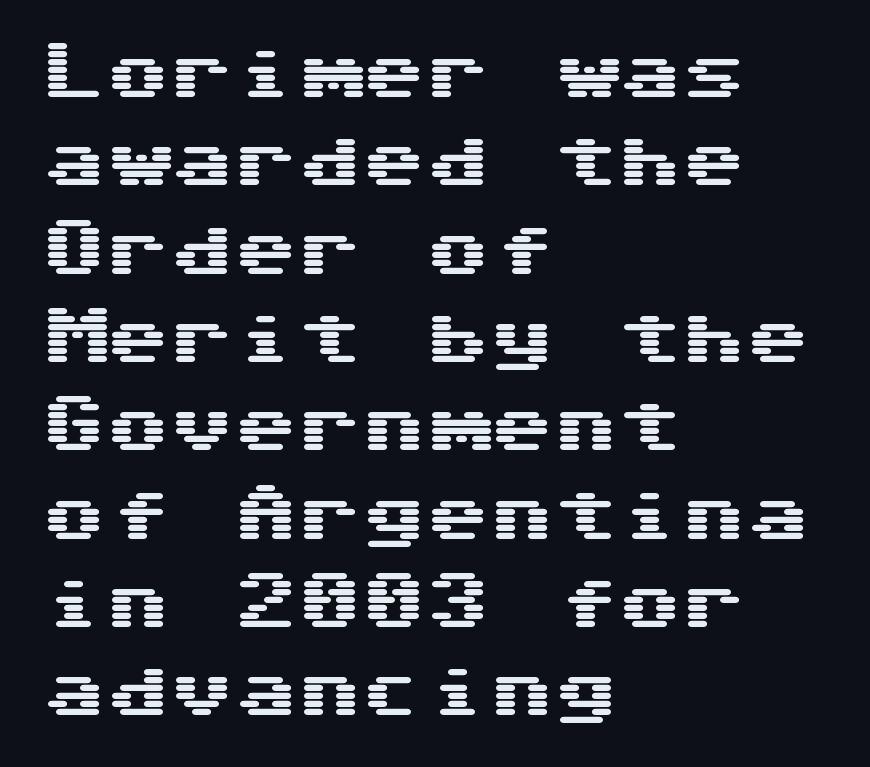
{"serif": "no", "italic": "no", "width": "wide", "stroke_contrast": "medium", "x_height": "medium", "underline": "no", "align": "left", "line_spacing": "normal", "line_spacing_ratio": 1.38, "letter_spacing": "normal", "letter_spacing_em": 0.0, "glyph_px": 64}
